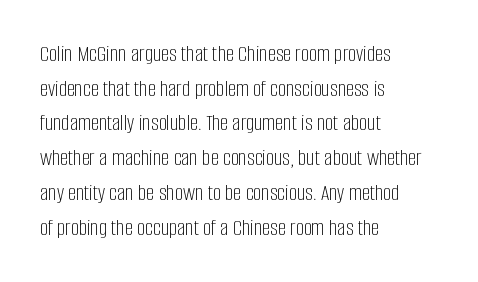
The image shows 23 px text type, upright; set left-aligned, normal line spacing (1.51x), normal letter spacing, not underlined.
